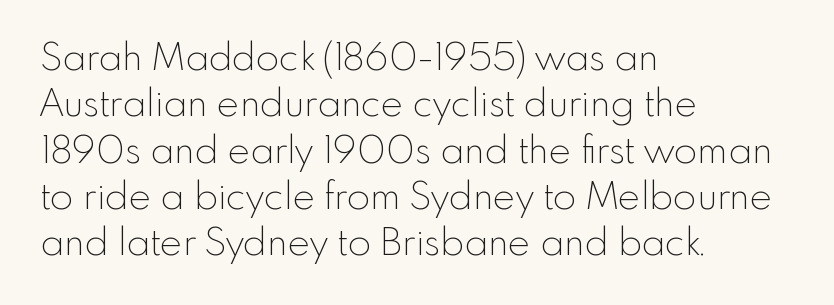
{"serif": "no", "italic": "no", "bold": "no", "weight": "thin", "width": "normal", "x_height": "small", "monospaced": "no", "underline": "no", "align": "left", "line_spacing_ratio": 1.22, "letter_spacing": "normal", "letter_spacing_em": 0.0, "glyph_px": 38}
